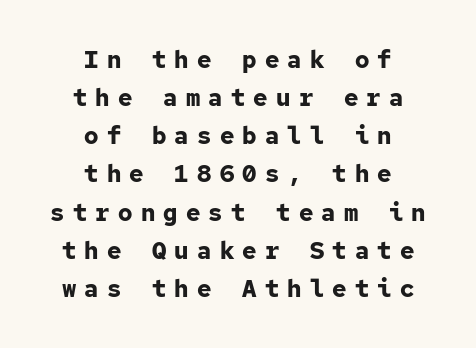
The image shows 24 px bold type, upright; set centered, normal line spacing (1.59x), unusually wide letter spacing (+0.34 em), not underlined.
